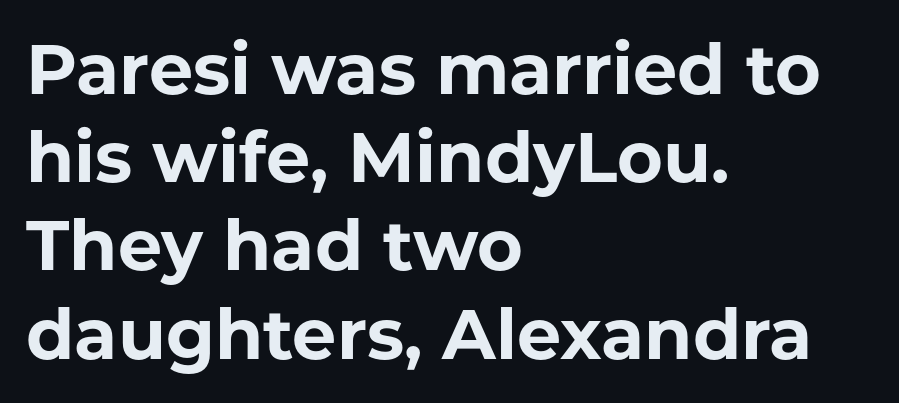
The image shows 70 px bold sans-serif type, upright; set left-aligned, normal line spacing (1.26x), normal letter spacing, not underlined; low stroke contrast and a medium x-height.
